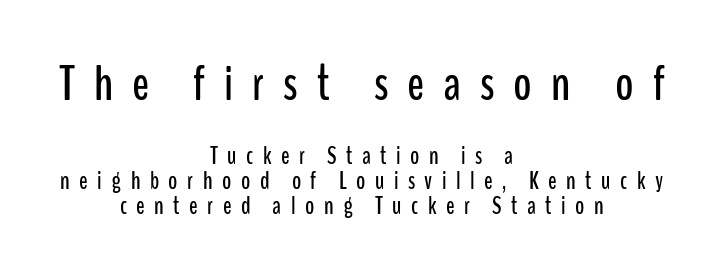
Is the letter spacing exaggerated? Yes — the characters are pushed far apart. Do the characters align in a grid? No, the font is proportional. Type size steps down from the first block to the second. The designer dialed line spacing down below the default.
